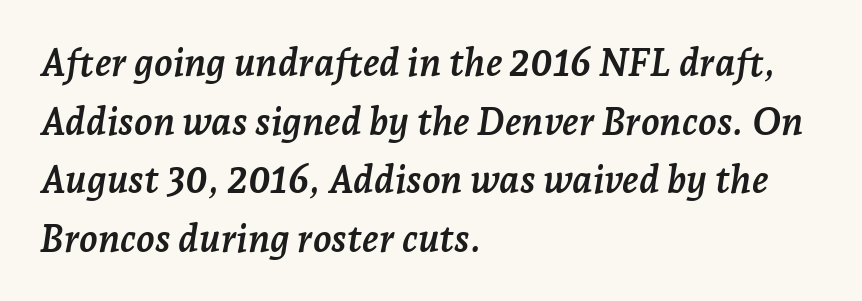
The image shows 38 px semibold serif type, italic (leaning right); set left-aligned, normal line spacing (1.54x), normal letter spacing, not underlined; low stroke contrast and a medium x-height.
